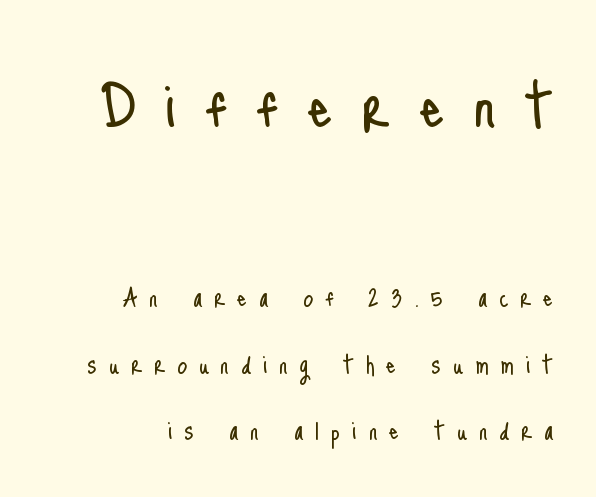
The image shows 78 px light, condensed sans-serif type, upright; set right-aligned, loose line spacing (2.14x), unusually wide letter spacing (+0.38 em), not underlined; the first (top) block is 2.52x larger; low stroke contrast and a small x-height.
